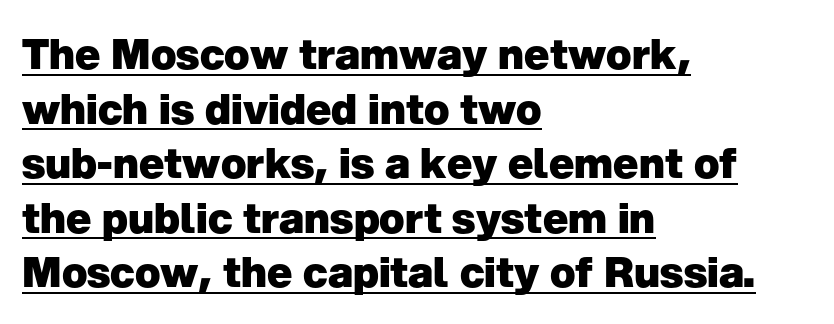
Q: Is the text bold? A: Yes.
Q: Is the text italic (slanted)? A: No, it is upright.
Q: Is the typeface a serif or a sans-serif typeface? A: Sans-serif.
Q: Is the text underlined? A: Yes.
Q: How is the paragraph aligned? A: Left-aligned.
Q: Is the spacing between letters normal or unusually wide? A: Normal.
Q: Is the spacing between lines tight, normal or loose? A: Normal.
Q: Width (condensed, normal, or wide)? A: Normal.
Q: Stroke contrast? A: Low.
Q: x-height? A: Medium.
Q: Monospaced? A: No.
